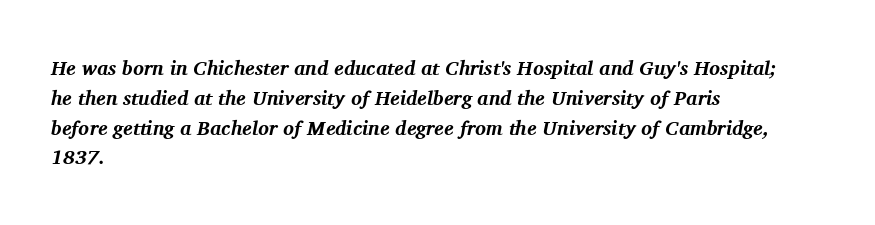
{"italic": "yes", "lean": "right", "slant_degrees": 11, "bold": "yes", "underline": "no", "align": "left", "line_spacing": "normal", "line_spacing_ratio": 1.49, "letter_spacing": "normal", "letter_spacing_em": 0.0, "glyph_px": 20}
